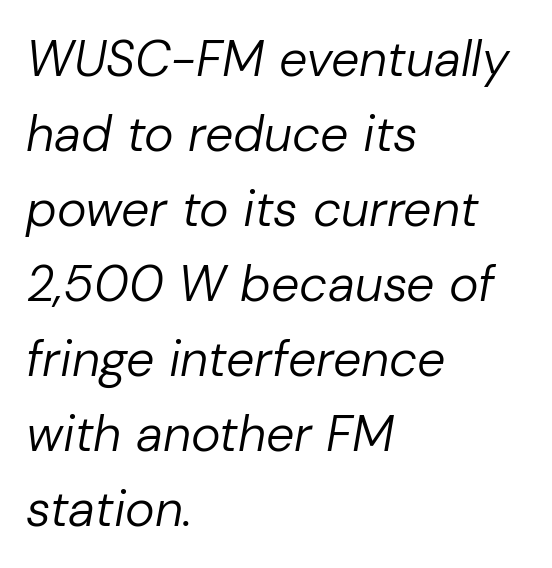
{"italic": "yes", "lean": "right", "slant_degrees": 10, "bold": "no", "weight": "regular", "width": "normal", "stroke_contrast": "low", "x_height": "medium", "monospaced": "no", "underline": "no", "align": "left", "line_spacing": "normal", "line_spacing_ratio": 1.5, "letter_spacing": "normal", "letter_spacing_em": 0.0, "glyph_px": 50}
